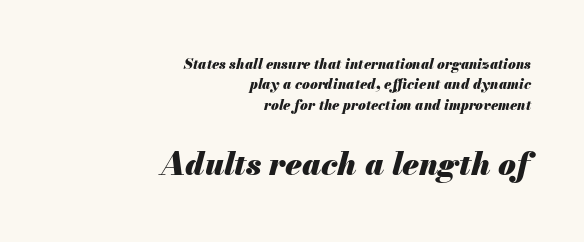
The image shows 32 px heavy type, italic (leaning right); set right-aligned, normal line spacing (1.45x), normal letter spacing, not underlined; the second (bottom) block is 2.29x larger; medium stroke contrast and a small x-height.
